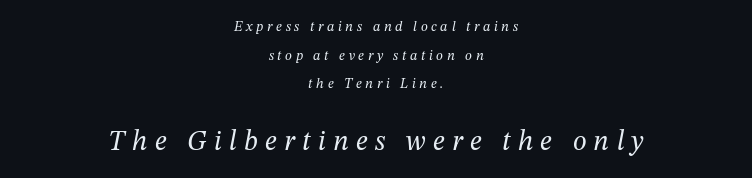
The image shows 28 px regular-weight serif type, italic (leaning right); set centered, loose line spacing (2.04x), unusually wide letter spacing (+0.26 em), not underlined; the second (bottom) block is 2.0x larger; medium stroke contrast and a medium x-height.
